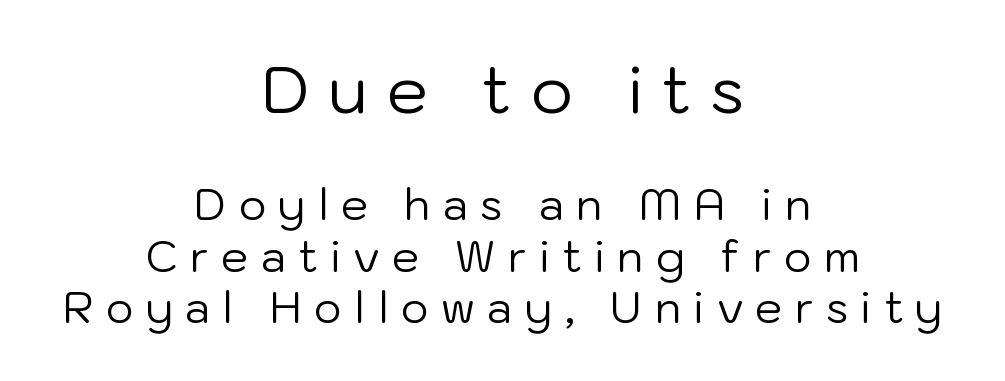
The image shows 65 px regular-weight sans-serif type, upright; set centered, line spacing 1.19x, unusually wide letter spacing (+0.29 em), not underlined; the first (top) block is 1.51x larger; low stroke contrast and a medium x-height.
